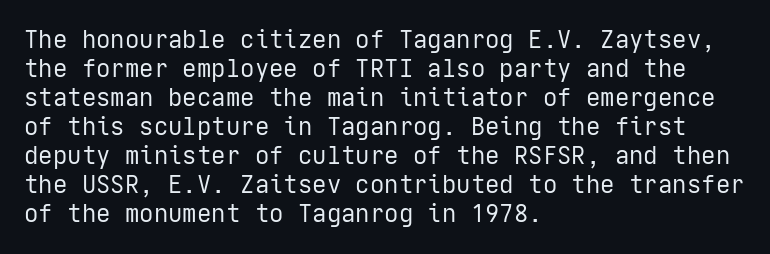
The strokes carry an ordinary text weight at most. Default kerning and tracking; the words read as compact shapes. The gap between lines stays unmarked. Does the lettering tilt? It doesn't — this is upright.
